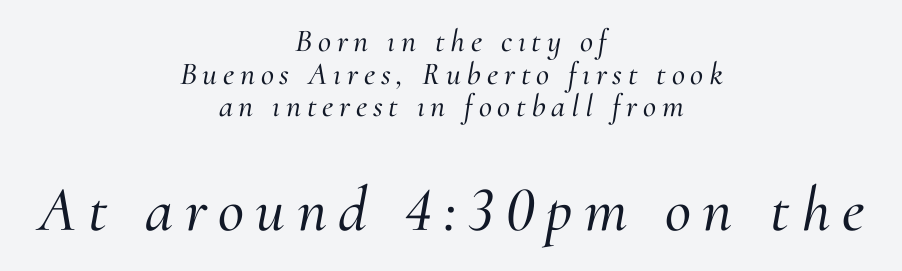
The image shows 64 px serif type, italic (leaning right); set centered, tight line spacing (1.02x), not underlined; the second (bottom) block is 2.0x larger; medium stroke contrast and a small x-height.
